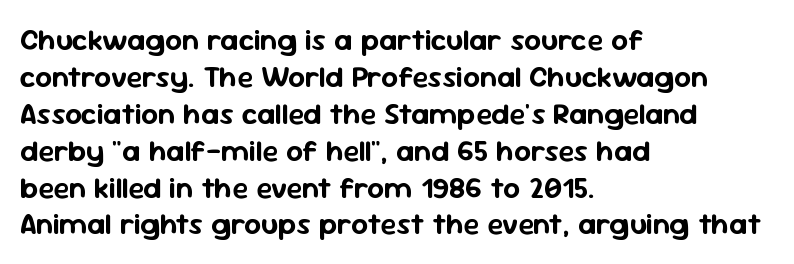
The letters stand upright; this is a roman face. Each word holds together tightly as a unit, with standard inter-letter gaps. The passage shown is typed in a proportional face where columns would drift. The baseline area is clear.
